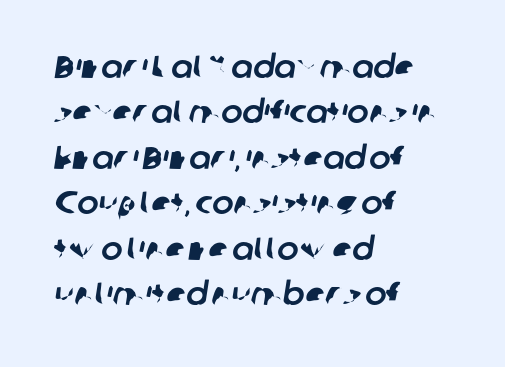
Q: Is the typeface a serif or a sans-serif typeface? A: Sans-serif.
Q: Is the text underlined? A: No.
Q: How is the paragraph aligned? A: Left-aligned.
Q: Is the spacing between letters normal or unusually wide? A: Normal.
Q: Is the spacing between lines tight, normal or loose? A: Normal.
Q: Width (condensed, normal, or wide)? A: Normal.
Q: Stroke contrast? A: Low.
Q: x-height? A: Medium.
Q: Monospaced? A: No.
